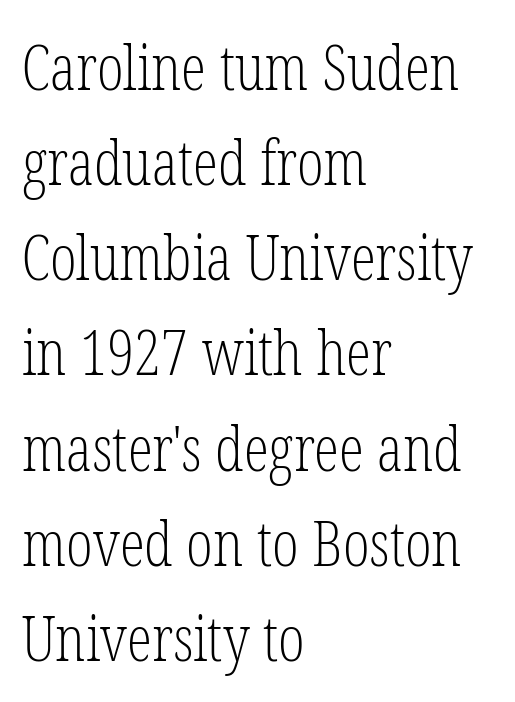
Stroke terminals: seriffed. In terms of posture, this sample is upright. Tracking here is standard; glyphs follow each other at the usual distance. Regular leading. The text block is weighted toward the left margin, trailing off unevenly rightward.
